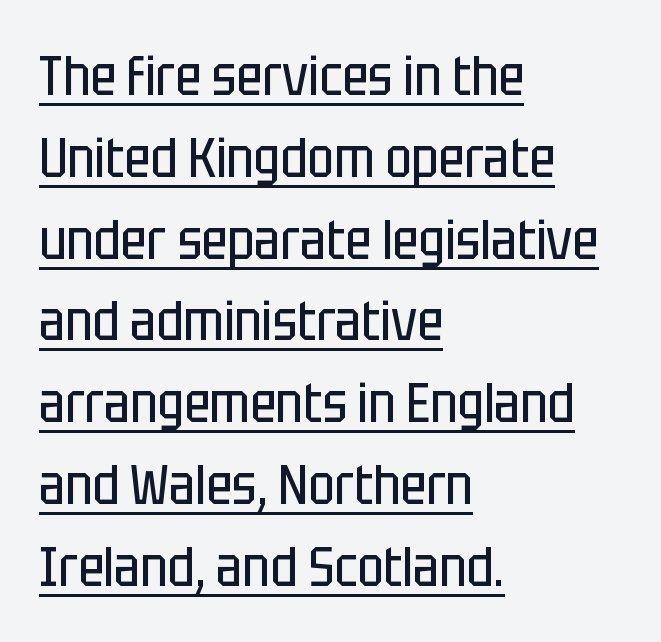
{"serif": "no", "italic": "no", "bold": "no", "weight": "regular", "width": "condensed", "stroke_contrast": "low", "x_height": "large", "monospaced": "no", "underline": "yes", "align": "left", "line_spacing": "normal", "line_spacing_ratio": 1.46, "letter_spacing": "normal", "letter_spacing_em": 0.0, "glyph_px": 56}
